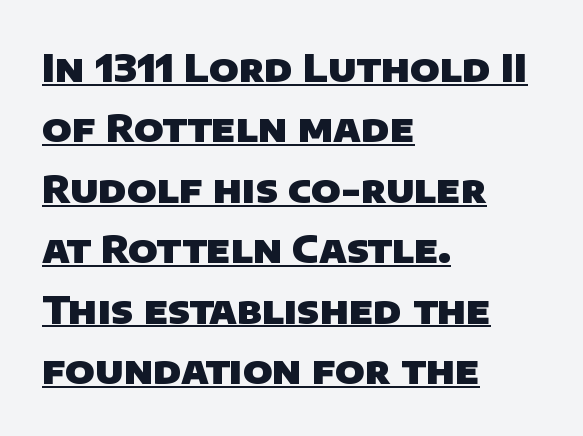
Observe the ordinary spacing: letters are neighbours, not strangers. These lines are composed in type without serifs. The lines are quadded left. Regarding leading, the lines here are spaced in the standard way. How heavy is the stroke? Heavy — this is a bold. Here the designer chose a conventional face with non-uniform glyph widths.
